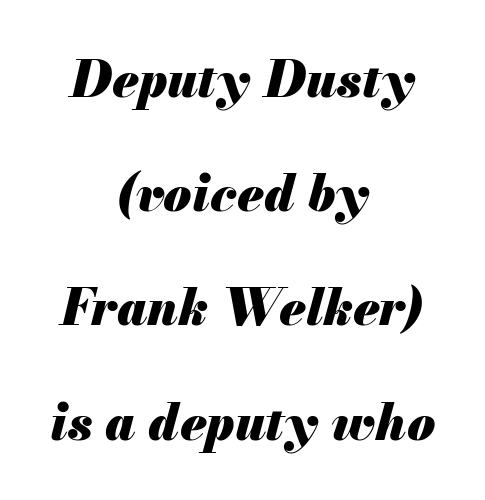
{"italic": "yes", "lean": "right", "slant_degrees": 13, "bold": "yes", "weight": "heavy", "width": "normal", "stroke_contrast": "medium", "x_height": "small", "monospaced": "no", "underline": "no", "align": "center", "line_spacing": "loose", "line_spacing_ratio": 2.24, "letter_spacing": "normal", "letter_spacing_em": 0.0, "glyph_px": 51}
